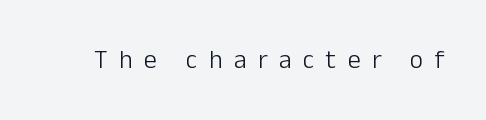
Q: Is the text bold? A: No.
Q: Is the text italic (slanted)? A: No, it is upright.
Q: Is the text underlined? A: No.
Q: Is the spacing between letters normal or unusually wide? A: Unusually wide.
